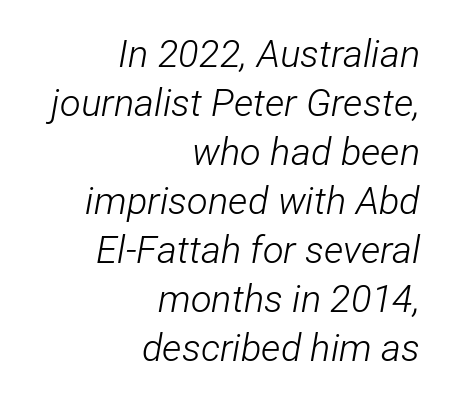
The image shows 38 px light, condensed type, italic (leaning right); set right-aligned, normal line spacing (1.29x), normal letter spacing, not underlined; low stroke contrast and a medium x-height.
